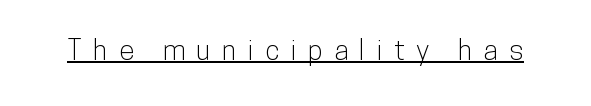
The image shows 28 px condensed sans-serif type, upright; set unusually wide letter spacing (+0.41 em), underlined; low stroke contrast and a medium x-height.
